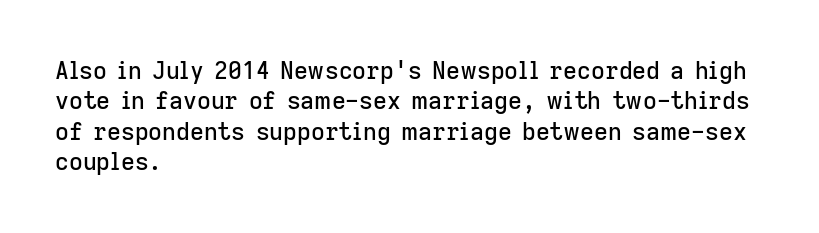
Q: Is the text italic (slanted)? A: No, it is upright.
Q: Is the text underlined? A: No.
Q: How is the paragraph aligned? A: Left-aligned.
Q: Is the spacing between letters normal or unusually wide? A: Normal.
Q: Is the spacing between lines tight, normal or loose? A: Normal.
